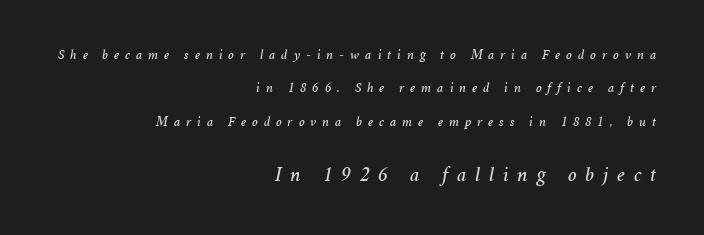
The lines in this sample share a right terminus and differ only in where they begin. Spacing between characters has been opened up far beyond the box default. No word sits above an underline. The vertical gap from one line to the next is large. Notice how the stems are inclined rather than vertical — that's the hallmark of italics. Caption: upper text group reduced, lower text group enlarged.
